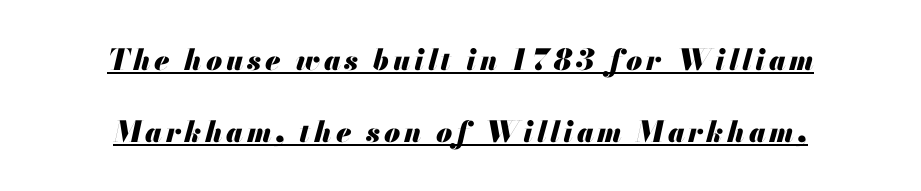
Check the space under the baseline: a stroke is drawn there. Reading down the block, each line starts at a different indent, mirrored at its end. Honestly, the rows look like they've been pulled way apart. The passage shown leans; its letterforms are oblique. Character widths vary here, with narrow letters taking less room than wide ones.
